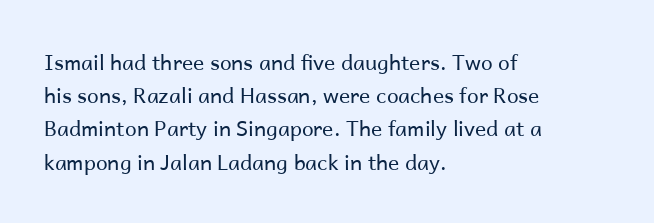
{"italic": "no", "bold": "no", "underline": "no", "align": "left", "line_spacing": "normal", "line_spacing_ratio": 1.58, "letter_spacing": "normal", "letter_spacing_em": 0.0, "glyph_px": 21}
